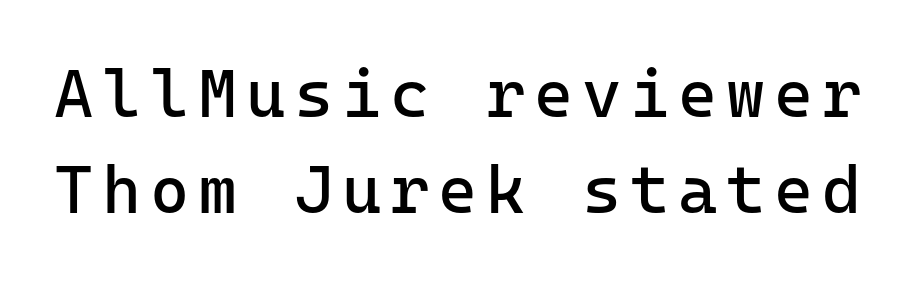
Look at the bottom of the vertical strokes: they stop flat, with no serifs. The weight would be labelled regular, book, light, or lighter still. Think of a typewriter: that constant character pitch is what you see here. Posture: upright roman.
